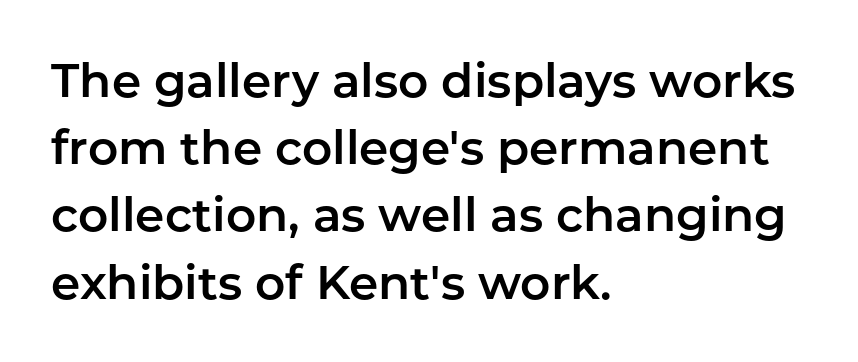
The image shows 47 px sans-serif type, upright; set left-aligned, normal line spacing (1.43x), normal letter spacing, not underlined; low stroke contrast and a medium x-height.
